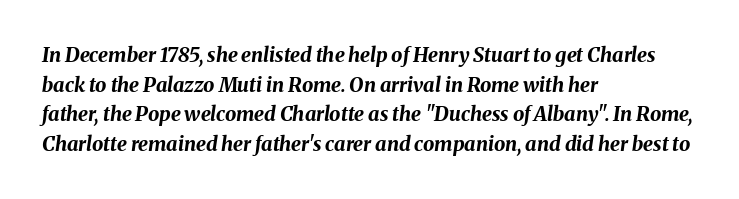
Q: Is the text bold? A: Yes.
Q: Is the text italic (slanted)? A: Yes, it leans right by about 8 degrees.
Q: Is the text underlined? A: No.
Q: How is the paragraph aligned? A: Left-aligned.
Q: Is the spacing between letters normal or unusually wide? A: Normal.
Q: Is the spacing between lines tight, normal or loose? A: Normal.
